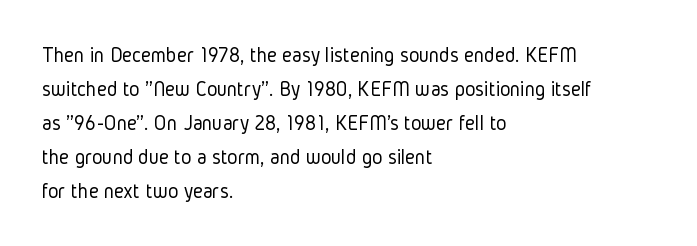
Q: Is the text bold? A: No.
Q: Is the text italic (slanted)? A: No, it is upright.
Q: Is the text underlined? A: No.
Q: How is the paragraph aligned? A: Left-aligned.
Q: Is the spacing between letters normal or unusually wide? A: Normal.
Q: Is the spacing between lines tight, normal or loose? A: Normal.
